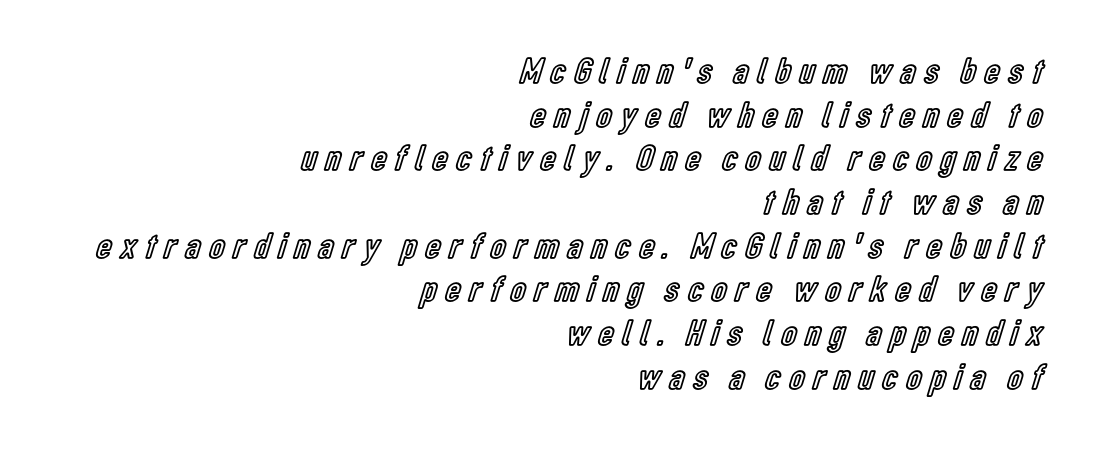
These lines have a slow, spaced-out rhythm from letter to letter. Unmarked baselines from the first word to the last. The rendering uses natural spacing where letterforms have individual widths. Which margin do the lines hug? The right one — the left edge is uneven.
